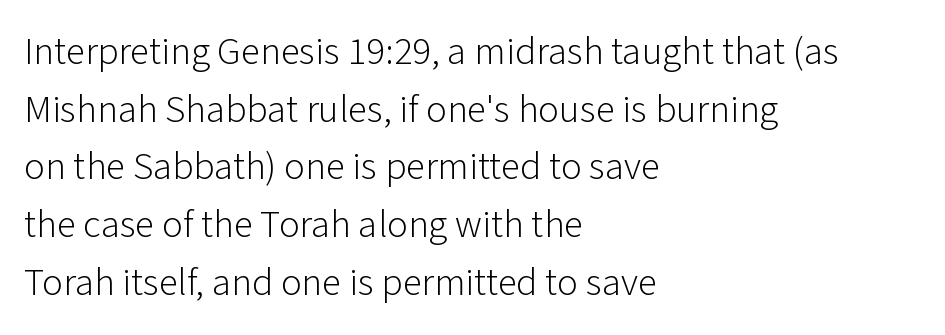
{"serif": "no", "italic": "no", "bold": "no", "weight": "light", "width": "normal", "stroke_contrast": "low", "x_height": "medium", "monospaced": "no", "underline": "no", "align": "left", "line_spacing": "normal", "line_spacing_ratio": 1.48, "letter_spacing": "normal", "letter_spacing_em": 0.0, "glyph_px": 39}
